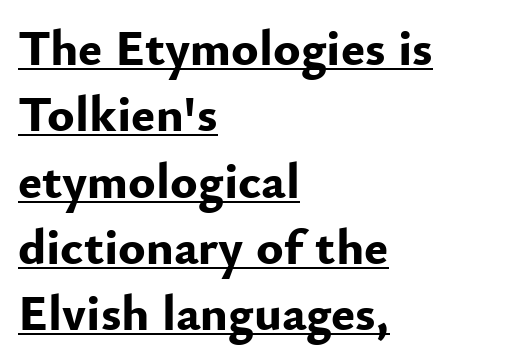
{"serif": "no", "italic": "no", "bold": "yes", "weight": "bold", "width": "normal", "stroke_contrast": "low", "x_height": "small", "monospaced": "no", "underline": "yes", "align": "left", "line_spacing": "normal", "line_spacing_ratio": 1.3, "letter_spacing": "normal", "letter_spacing_em": 0.0, "glyph_px": 51}
